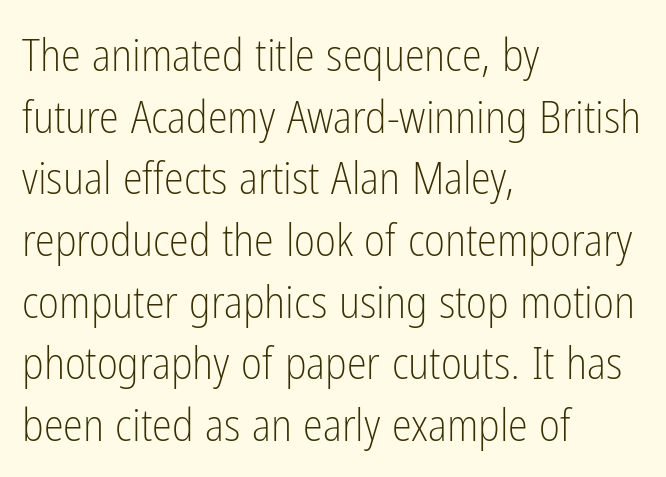
{"serif": "no", "italic": "no", "bold": "no", "weight": "light", "width": "condensed", "stroke_contrast": "low", "x_height": "medium", "monospaced": "no", "underline": "no", "align": "left", "line_spacing": "normal", "line_spacing_ratio": 1.37, "letter_spacing": "normal", "letter_spacing_em": 0.0, "glyph_px": 45}
